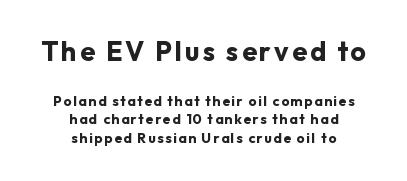
Q: Is the text bold? A: Yes.
Q: Is the text italic (slanted)? A: No, it is upright.
Q: Is the text underlined? A: No.
Q: How is the paragraph aligned? A: Centered.
Q: Is the spacing between lines tight, normal or loose? A: Normal.
Q: Which block of text is set in a larger size, the first (top) or the second (bottom)? A: The first (top) one.
